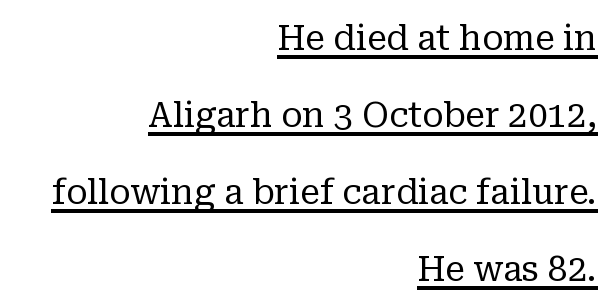
{"serif": "yes", "italic": "no", "bold": "no", "weight": "regular", "width": "normal", "stroke_contrast": "low", "x_height": "medium", "monospaced": "no", "underline": "yes", "align": "right", "line_spacing": "loose", "line_spacing_ratio": 2.2, "letter_spacing": "normal", "letter_spacing_em": 0.0, "glyph_px": 35}
